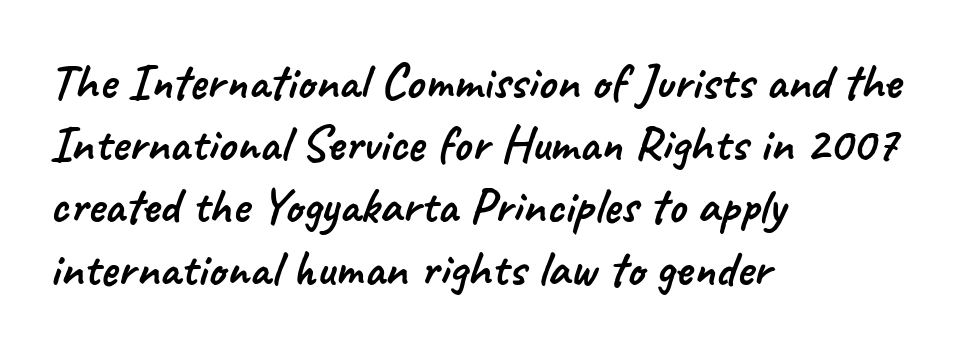
Q: Is the typeface a serif or a sans-serif typeface? A: Sans-serif.
Q: Is the text underlined? A: No.
Q: How is the paragraph aligned? A: Left-aligned.
Q: Is the spacing between letters normal or unusually wide? A: Normal.
Q: Width (condensed, normal, or wide)? A: Normal.
Q: Stroke contrast? A: Low.
Q: x-height? A: Small.
Q: Monospaced? A: No.
